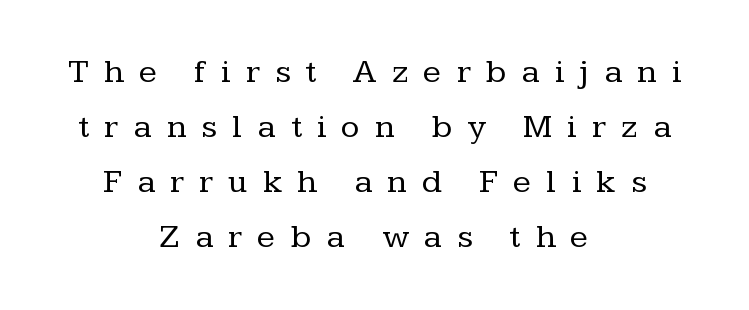
{"serif": "yes", "italic": "no", "bold": "no", "weight": "regular", "width": "normal", "stroke_contrast": "low", "x_height": "medium", "monospaced": "no", "underline": "no", "align": "center", "line_spacing": "normal", "line_spacing_ratio": 1.62, "letter_spacing": "wide", "letter_spacing_em": 0.45, "glyph_px": 34}
